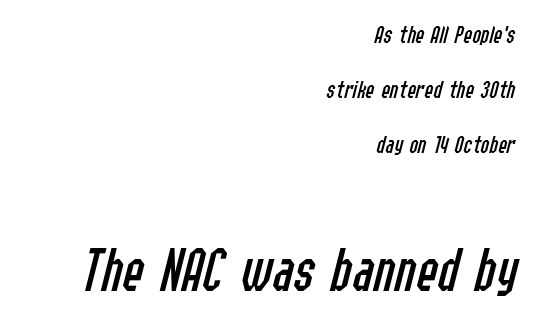
{"italic": "yes", "lean": "right", "slant_degrees": 14, "bold": "no", "weight": "regular", "width": "condensed", "stroke_contrast": "low", "x_height": "medium", "monospaced": "no", "underline": "no", "align": "right", "line_spacing": "loose", "line_spacing_ratio": 2.11, "letter_spacing": "normal", "letter_spacing_em": 0.0, "larger_block": "second", "size_ratio": 2.46, "glyph_px": 64}
